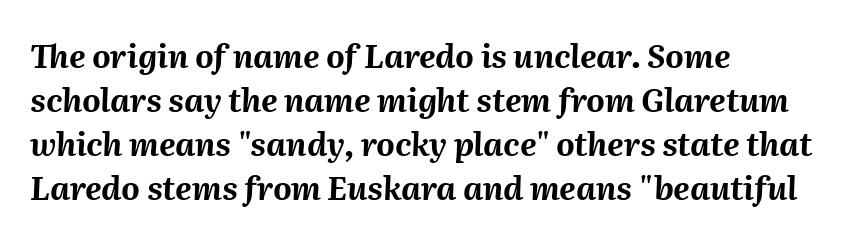
Think of a printed novel: that variable character pitch is what you see here. The glyphs look as if they've been sheared to an angle. Each line starts at the same left margin while the right side varies. Anything drawn beneath the words? Only blank space. Summary of vertical rhythm: regular, with standard interline spacing.
